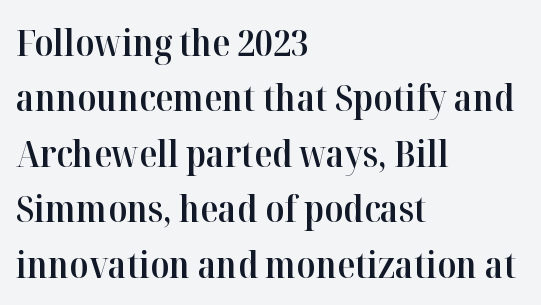
{"serif": "yes", "italic": "no", "bold": "semi", "weight": "semibold", "width": "normal", "stroke_contrast": "high", "x_height": "medium", "monospaced": "no", "underline": "no", "align": "left", "line_spacing": "normal", "line_spacing_ratio": 1.5, "letter_spacing": "normal", "letter_spacing_em": 0.0, "glyph_px": 37}
